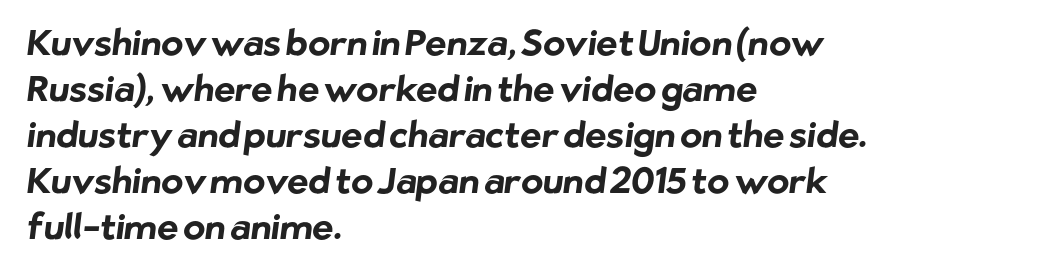
Q: Is the text bold? A: Yes.
Q: Is the typeface a serif or a sans-serif typeface? A: Sans-serif.
Q: Is the text underlined? A: No.
Q: How is the paragraph aligned? A: Left-aligned.
Q: Is the spacing between letters normal or unusually wide? A: Normal.
Q: Is the spacing between lines tight, normal or loose? A: Normal.
Q: Width (condensed, normal, or wide)? A: Normal.
Q: Stroke contrast? A: Low.
Q: x-height? A: Medium.
Q: Monospaced? A: No.
